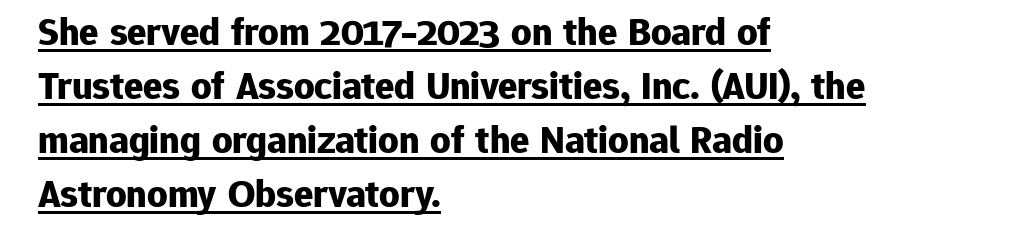
The image shows 40 px bold sans-serif type, upright; set left-aligned, normal line spacing (1.35x), normal letter spacing, underlined; low stroke contrast and a medium x-height.
